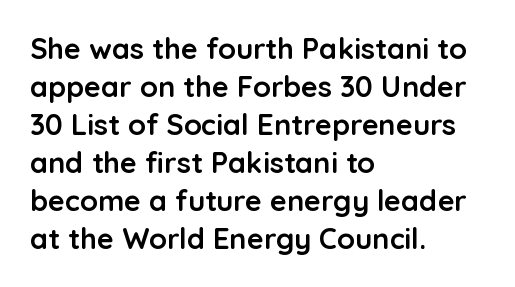
{"serif": "no", "italic": "no", "bold": "yes", "weight": "semibold", "width": "normal", "stroke_contrast": "low", "x_height": "medium", "monospaced": "no", "underline": "no", "align": "left", "line_spacing": "normal", "line_spacing_ratio": 1.31, "letter_spacing": "normal", "letter_spacing_em": 0.0, "glyph_px": 29}
